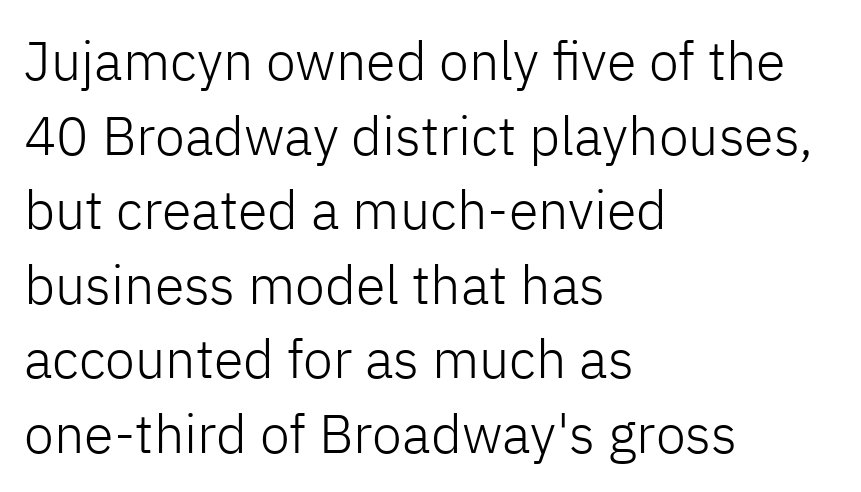
Heaviness? Minimal to ordinary, like unemphasized prose. Think of a printed novel: that variable character pitch is what you see here. Examine the stroke ends and you'll find no serifs. The lines sit at an ordinary, default distance from one another. Reading down the block, your eye returns to a fixed left position each line. Students, note that the glyphs here touch the page at normal intervals.
